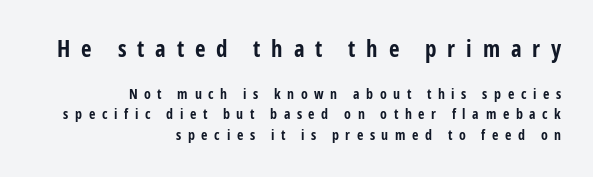
{"italic": "no", "bold": "yes", "underline": "no", "align": "right", "line_spacing": "normal", "line_spacing_ratio": 1.46, "letter_spacing": "wide", "letter_spacing_em": 0.47, "larger_block": "first", "size_ratio": 1.64, "glyph_px": 23}
